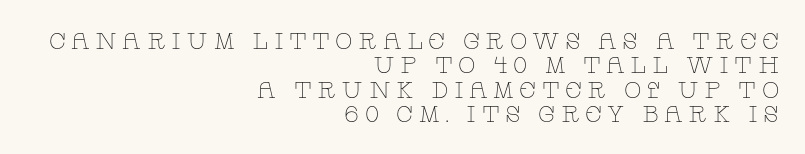
{"italic": "no", "bold": "no", "underline": "no", "align": "right", "line_spacing": "tight", "line_spacing_ratio": 1.06, "letter_spacing": "wide", "letter_spacing_em": 0.23, "glyph_px": 23}
